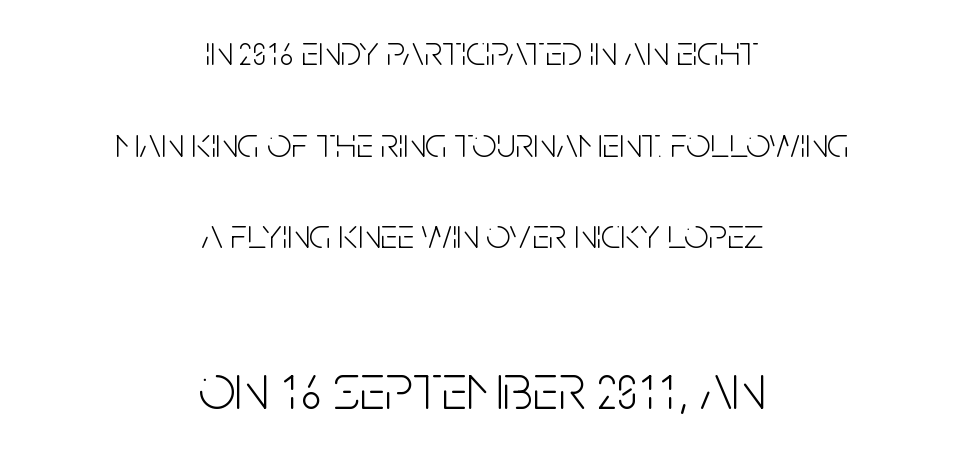
The image shows 65 px light, condensed sans-serif type, upright; set centered, loose line spacing (2.13x), normal letter spacing, not underlined; the second (bottom) block is 1.51x larger; low stroke contrast and a large x-height.
